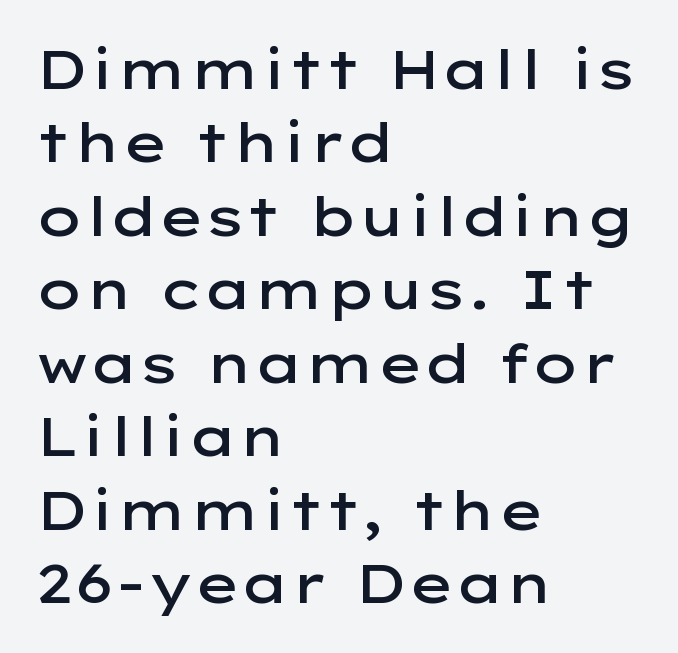
The image shows 54 px semibold, wide sans-serif type, upright; set left-aligned, normal line spacing (1.36x), normal letter spacing, not underlined; low stroke contrast and a medium x-height.
